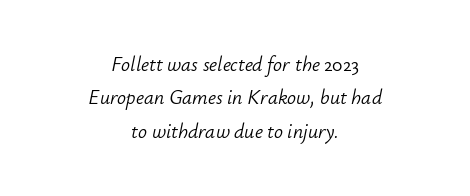
Q: Is the text bold? A: No.
Q: Is the text italic (slanted)? A: Yes, it leans right by about 12 degrees.
Q: Is the text underlined? A: No.
Q: How is the paragraph aligned? A: Centered.
Q: Is the spacing between letters normal or unusually wide? A: Normal.
Q: Is the spacing between lines tight, normal or loose? A: Normal.
